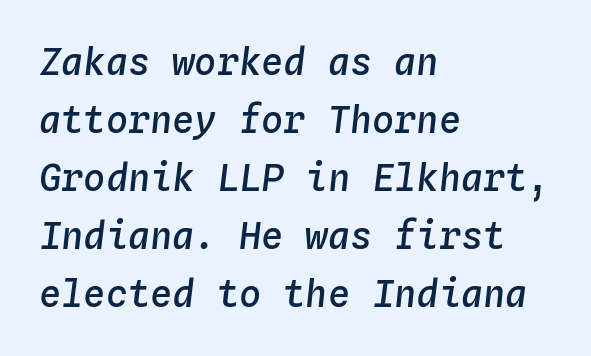
{"italic": "yes", "lean": "right", "slant_degrees": 4, "bold": "semi", "weight": "semibold", "width": "normal", "stroke_contrast": "low", "x_height": "medium", "monospaced": "yes", "underline": "no", "align": "left", "line_spacing": "normal", "line_spacing_ratio": 1.57, "letter_spacing": "normal", "letter_spacing_em": 0.0, "glyph_px": 37}
